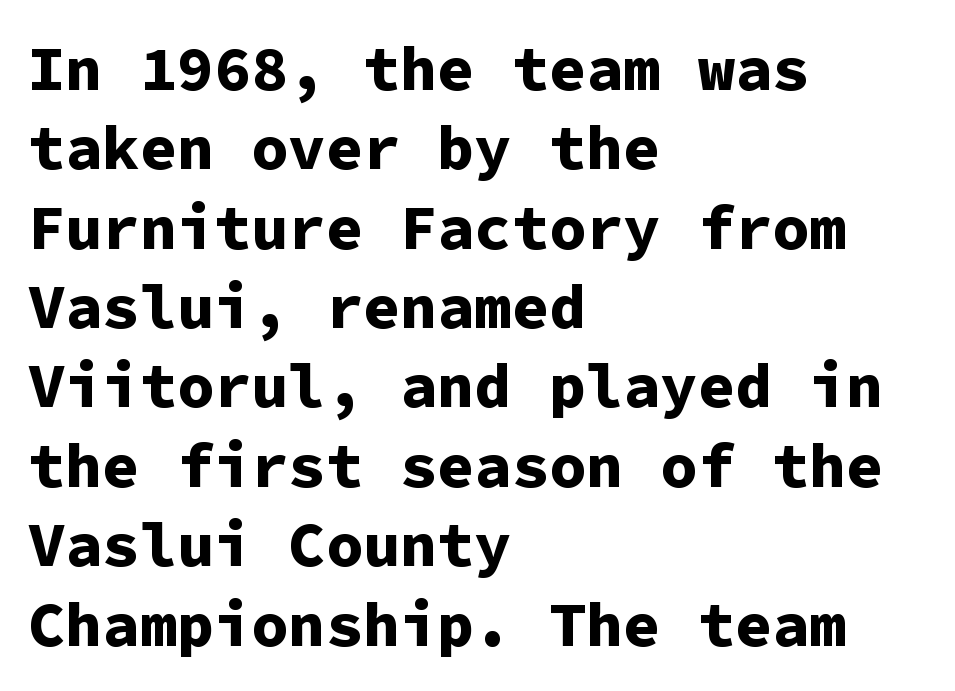
The image shows 62 px bold sans-serif type, upright, monospaced; set left-aligned, normal line spacing (1.28x), normal letter spacing, not underlined; low stroke contrast and a medium x-height.
